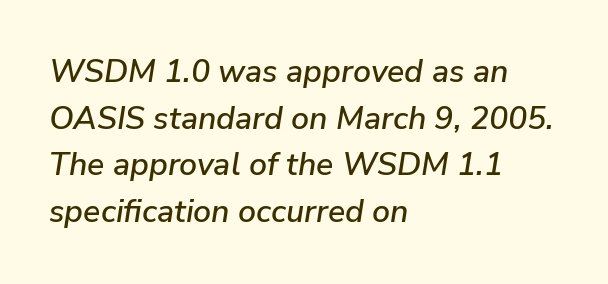
Baseline-to-baseline distance is the conventional proportion of letter height. Casual observation: everything's shoved over to the left. Check the space under the baseline: it is left empty. Characters are canted at an angle relative to the baseline's perpendicular. The letters sit at their default tracking, neither squeezed nor spread. Each letter keeps its own natural width here, so spacing adapts to shape.
